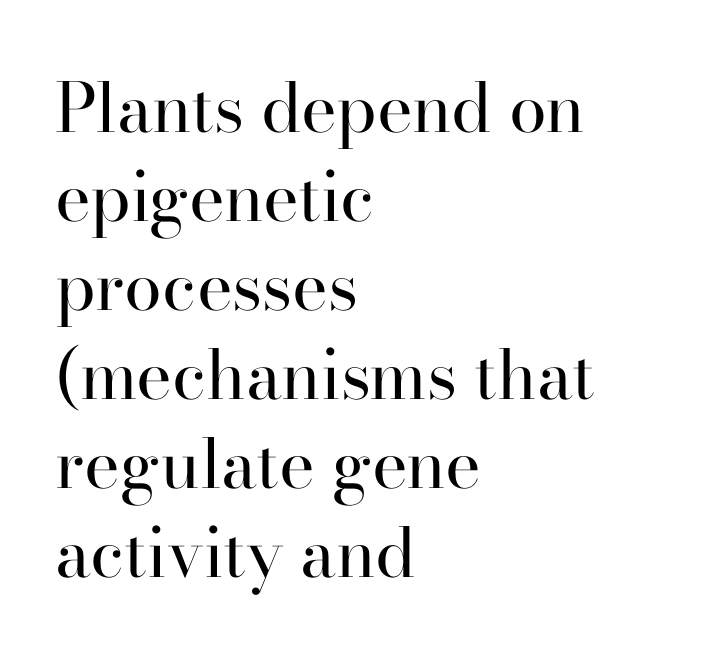
The characters display serif detailing at their extremities. These lines are rendered in a variable-pitch font. Does extra space separate the letters? No, they use regular spacing. The gap between lines stays unmarked.
